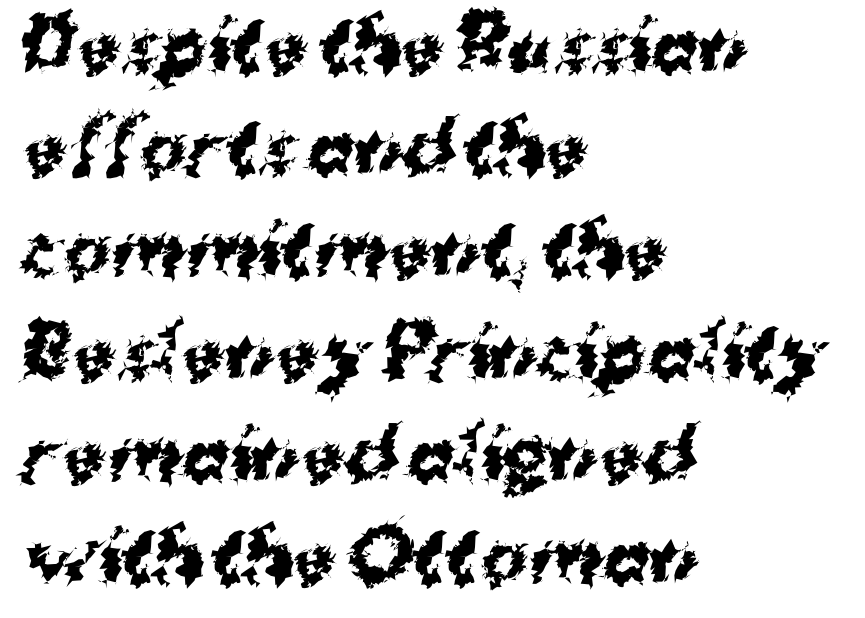
{"serif": "no", "bold": "yes", "weight": "bold", "width": "normal", "stroke_contrast": "medium", "x_height": "medium", "monospaced": "no", "underline": "no", "align": "left", "line_spacing": "normal", "line_spacing_ratio": 1.46, "letter_spacing": "normal", "letter_spacing_em": 0.0, "glyph_px": 70}
